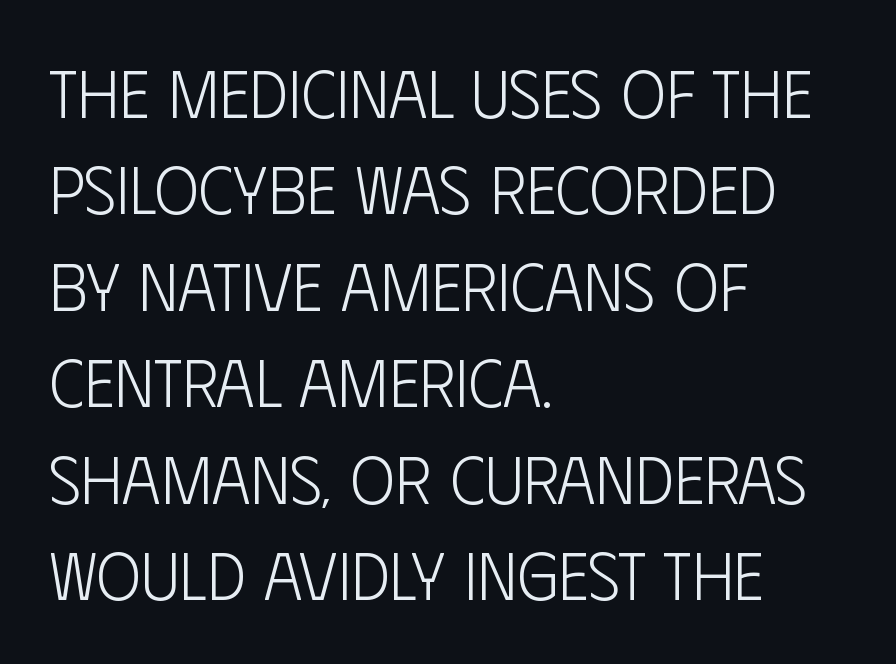
The image shows 67 px light, condensed sans-serif type, upright; set left-aligned, normal line spacing (1.44x), normal letter spacing, not underlined; low stroke contrast and a large x-height.
